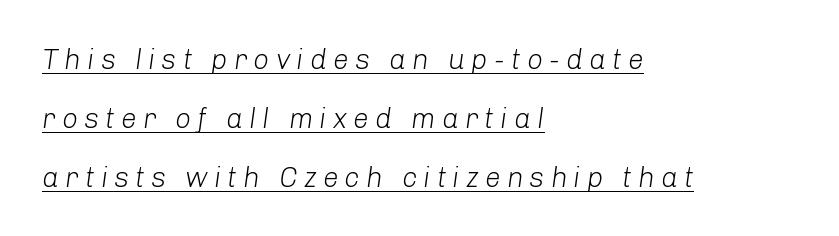
Q: Is the text bold? A: No.
Q: Is the text italic (slanted)? A: Yes, it leans right by about 8 degrees.
Q: Is the text underlined? A: Yes.
Q: How is the paragraph aligned? A: Left-aligned.
Q: Is the spacing between letters normal or unusually wide? A: Unusually wide.
Q: Is the spacing between lines tight, normal or loose? A: Loose.
Q: Width (condensed, normal, or wide)? A: Normal.
Q: Stroke contrast? A: Low.
Q: x-height? A: Medium.
Q: Monospaced? A: No.
